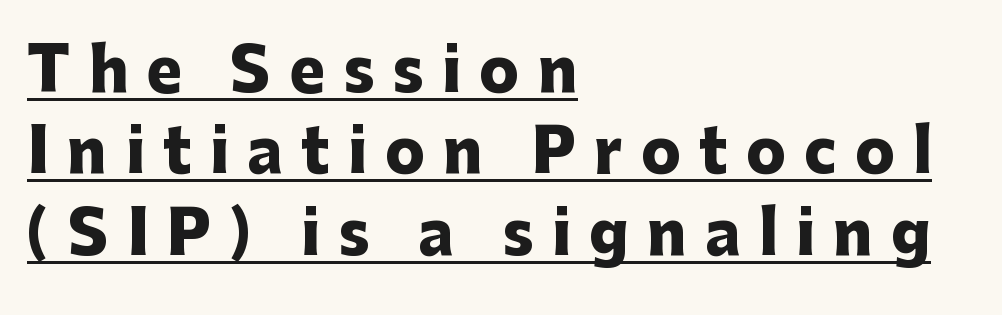
The image shows 59 px heavy sans-serif type, upright; set left-aligned, normal line spacing (1.38x), unusually wide letter spacing (+0.31 em), underlined; low stroke contrast and a medium x-height.
